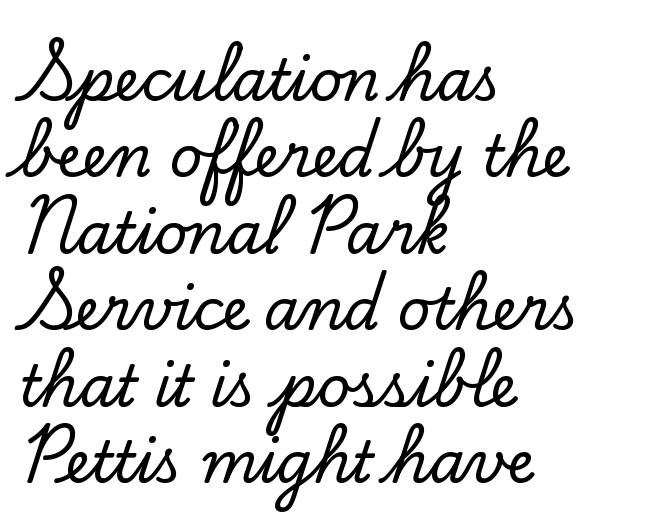
Visually the block forms a straight wall on the left and a jagged coastline on the right. Nobody touched the tracking dial on this one. A serif font was chosen for this passage.
